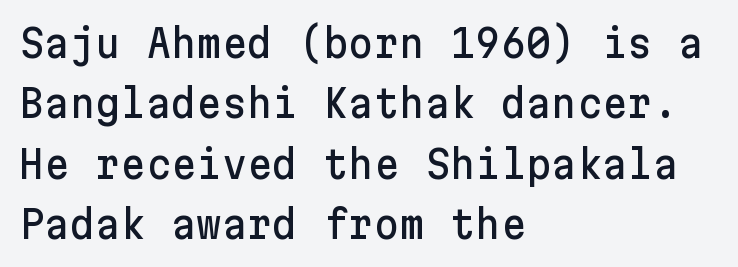
The image shows 39 px sans-serif type, upright; set left-aligned, normal line spacing (1.55x), normal letter spacing, not underlined; low stroke contrast and a medium x-height.
